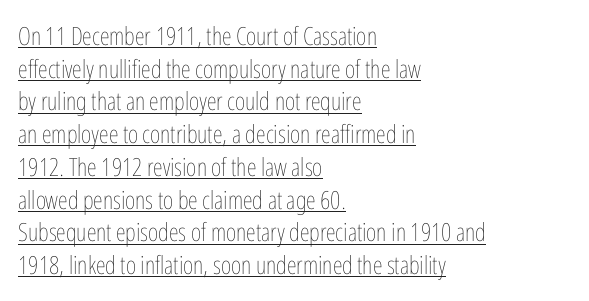
The image shows 25 px text type, upright; set left-aligned, normal line spacing (1.31x), normal letter spacing, underlined.
